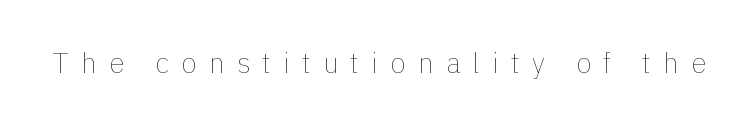
The image shows 28 px thin type, upright; set unusually wide letter spacing (+0.44 em), not underlined; a medium x-height.
